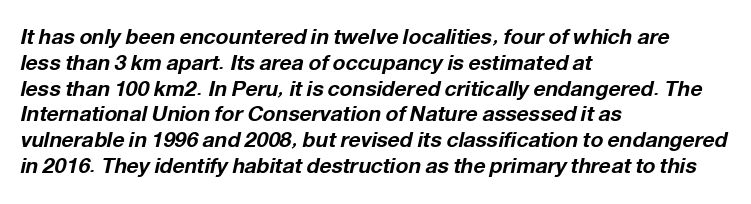
{"italic": "yes", "lean": "right", "slant_degrees": 12, "bold": "yes", "underline": "no", "align": "left", "line_spacing_ratio": 1.23, "letter_spacing": "normal", "letter_spacing_em": 0.0, "glyph_px": 21}
